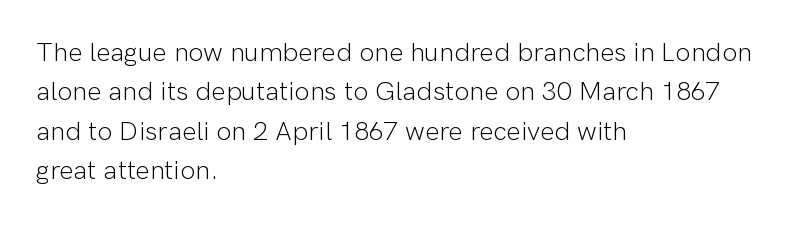
{"italic": "no", "bold": "no", "underline": "no", "align": "left", "line_spacing": "normal", "line_spacing_ratio": 1.46, "letter_spacing": "normal", "letter_spacing_em": 0.0, "glyph_px": 27}
